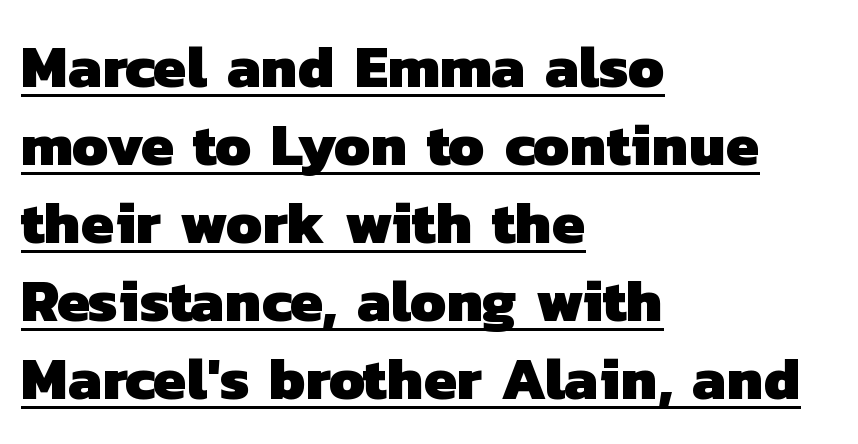
Q: Is the text bold? A: Yes.
Q: Is the typeface a serif or a sans-serif typeface? A: Sans-serif.
Q: Is the text underlined? A: Yes.
Q: How is the paragraph aligned? A: Left-aligned.
Q: Is the spacing between letters normal or unusually wide? A: Normal.
Q: Is the spacing between lines tight, normal or loose? A: Normal.
Q: Width (condensed, normal, or wide)? A: Normal.
Q: Stroke contrast? A: Low.
Q: x-height? A: Medium.
Q: Monospaced? A: No.
